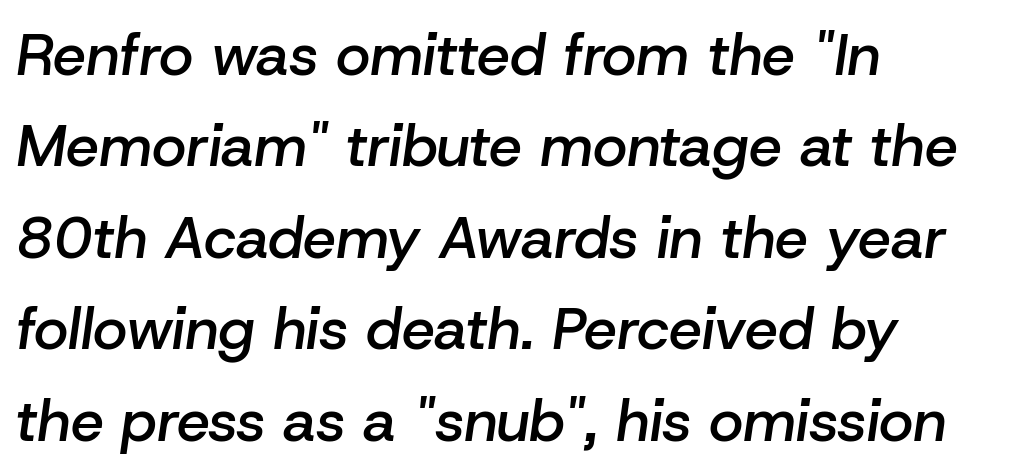
{"italic": "yes", "lean": "right", "slant_degrees": 8, "bold": "semi", "weight": "semibold", "width": "normal", "stroke_contrast": "low", "x_height": "medium", "monospaced": "no", "underline": "no", "align": "left", "line_spacing": "normal", "line_spacing_ratio": 1.55, "letter_spacing": "normal", "letter_spacing_em": 0.0, "glyph_px": 59}
